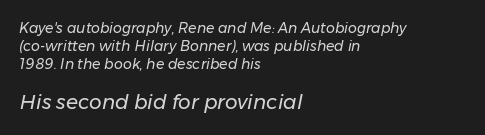
Q: Is the text bold? A: No.
Q: Is the text italic (slanted)? A: Yes, it leans right by about 11 degrees.
Q: Is the text underlined? A: No.
Q: How is the paragraph aligned? A: Left-aligned.
Q: Is the spacing between letters normal or unusually wide? A: Normal.
Q: Is the spacing between lines tight, normal or loose? A: Normal.
Q: Which block of text is set in a larger size, the first (top) or the second (bottom)? A: The second (bottom) one.
